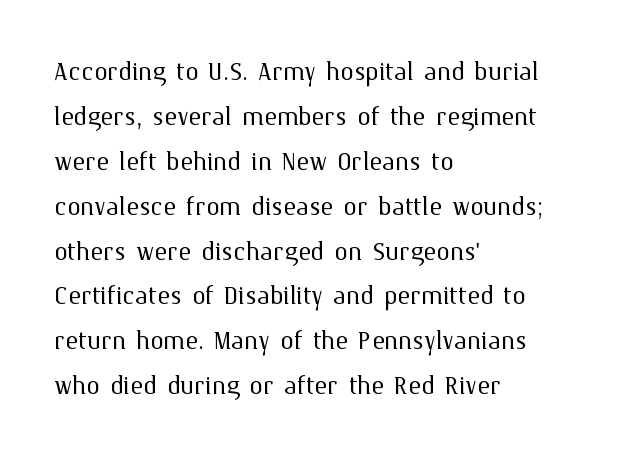
{"italic": "no", "bold": "no", "weight": "light", "width": "normal", "stroke_contrast": "medium", "x_height": "medium", "monospaced": "no", "underline": "no", "align": "left", "line_spacing": "normal", "line_spacing_ratio": 1.32, "letter_spacing": "normal", "letter_spacing_em": 0.0, "glyph_px": 34}
